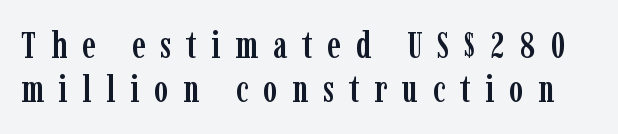
Bare-footed words on every line. The face used here is proportionally spaced, like ordinary book or web type. Characters follow at a spacing far wider than the type designer built in. This is serif lettering, the kind often seen in printed books. Designer's note — italics off, roman on.
